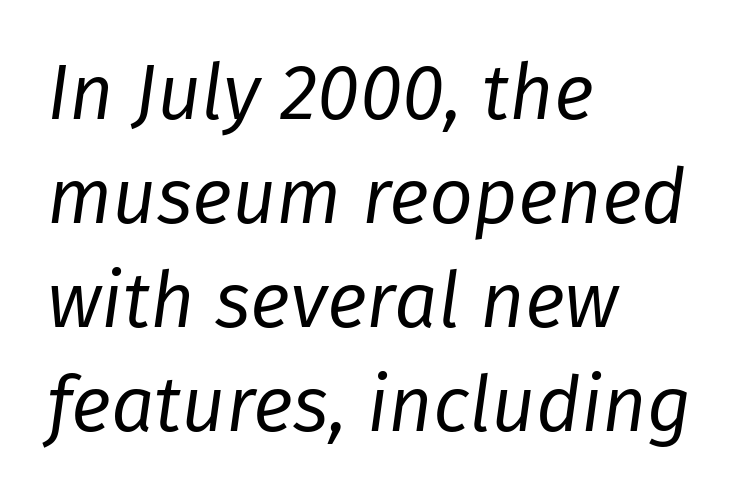
Alignment: flush left. No heavy texture on the line: the type isn't bold. These lines are rendered in a variable-pitch font. Baseline-to-baseline distance is the conventional proportion of letter height. There is no visible air inserted between adjacent glyphs.
